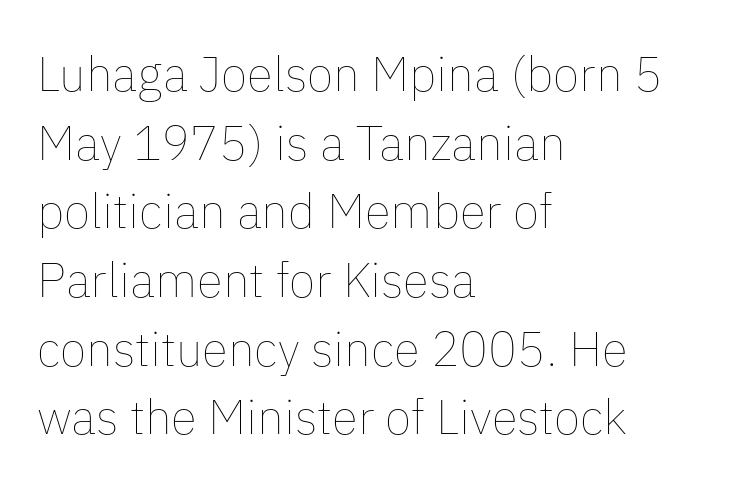
Q: Is the text bold? A: No.
Q: Is the text italic (slanted)? A: No, it is upright.
Q: Is the text underlined? A: No.
Q: How is the paragraph aligned? A: Left-aligned.
Q: Is the spacing between letters normal or unusually wide? A: Normal.
Q: Is the spacing between lines tight, normal or loose? A: Normal.
Q: Width (condensed, normal, or wide)? A: Normal.
Q: Stroke contrast? A: Low.
Q: x-height? A: Medium.
Q: Monospaced? A: No.
